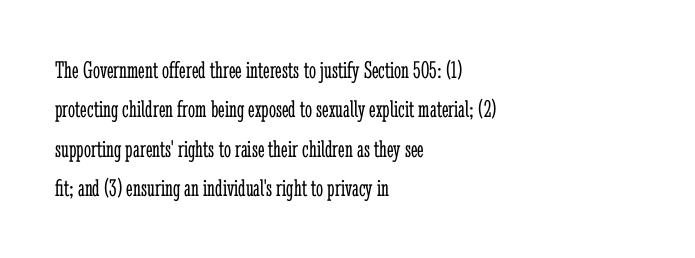
This block has exactly the height ordinary leading produces. Heft: none added — not bold. The face used here is rendered with its standard letterfit. Horizontally, the lines are justified to the leading edge only.
